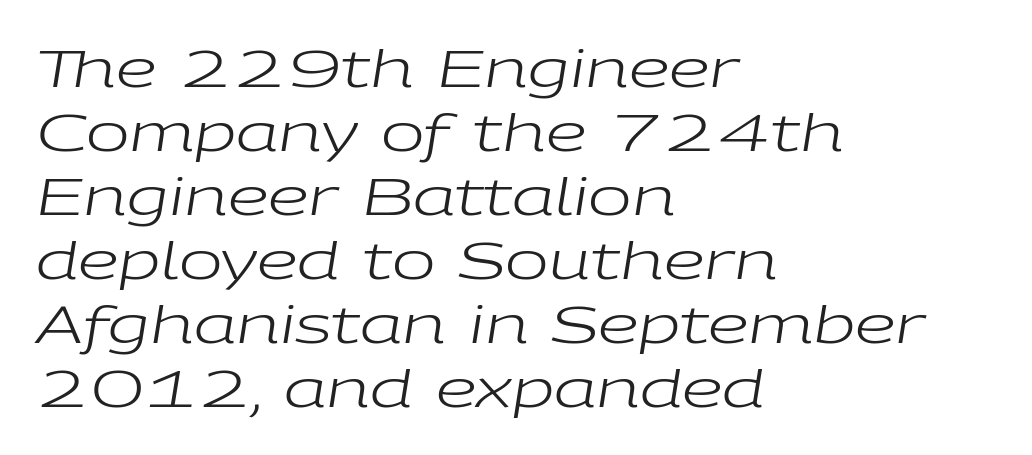
Q: Is the text bold? A: No.
Q: Is the text italic (slanted)? A: Yes, it leans right by about 9 degrees.
Q: Is the text underlined? A: No.
Q: How is the paragraph aligned? A: Left-aligned.
Q: Is the spacing between letters normal or unusually wide? A: Normal.
Q: Width (condensed, normal, or wide)? A: Wide.
Q: Stroke contrast? A: Low.
Q: x-height? A: Medium.
Q: Monospaced? A: No.
